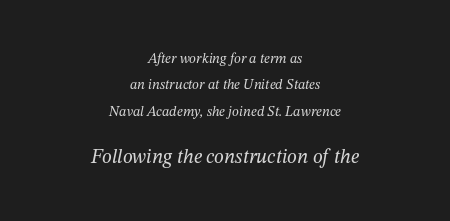
The image shows 20 px text type, italic (leaning right); set centered, line spacing 1.89x, normal letter spacing, not underlined; the second (bottom) block is 1.43x larger.
